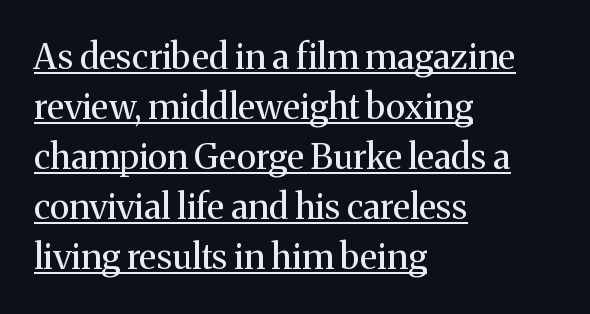
Character widths vary here, with narrow letters taking less room than wide ones. A serif font was chosen for this passage. Nothing unusual about the tracking: characters are spaced as the font intends. This is not heavy type; no bold has been used. Reading down the block, your eye returns to a fixed left position each line. Summary of vertical rhythm: regular, with standard interline spacing.
